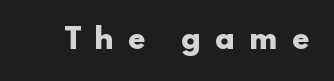
Stroke thickness is high; the sample reads as a true bold. Words appear elongated and porous because spacing is wide. Posture: straight, roman, zero tilt. Quick note: underline off. Do the characters align in a grid? No, the font is proportional. No feet cap the strokes, marking this as sans-serif type.
